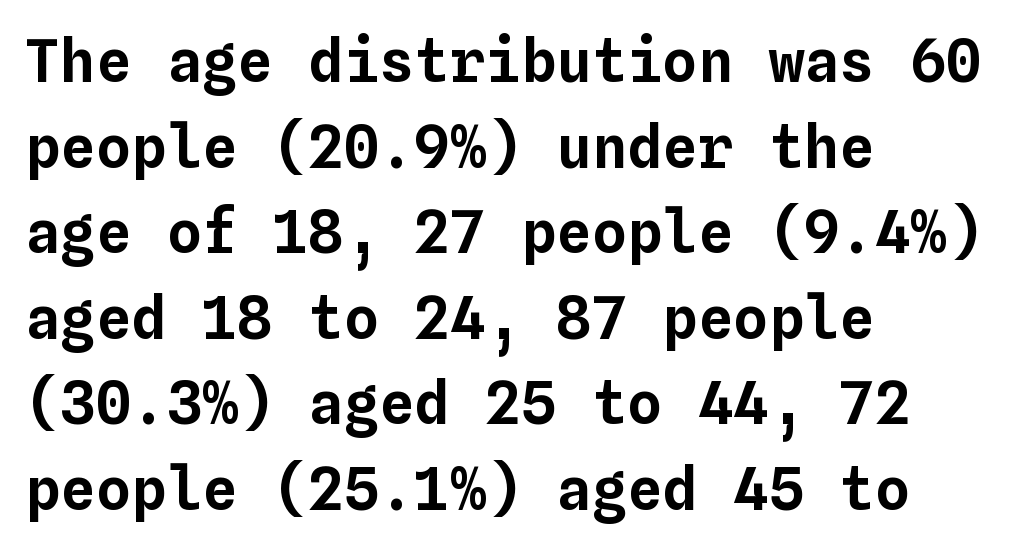
Tall strokes in this sample are plumb rather than angled. This sample has the even, mechanical cadence of fixed-width lettering. Default kerning and tracking; the words read as compact shapes. Each new line begins a customary step beneath the previous one.
